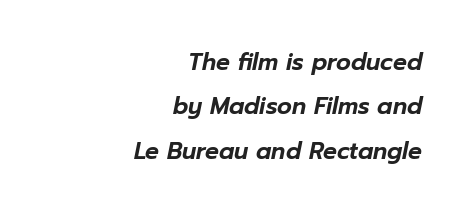
Q: Is the text italic (slanted)? A: Yes, it leans right by about 12 degrees.
Q: Is the text underlined? A: No.
Q: How is the paragraph aligned? A: Right-aligned.
Q: Is the spacing between letters normal or unusually wide? A: Normal.
Q: Is the spacing between lines tight, normal or loose? A: Loose.
